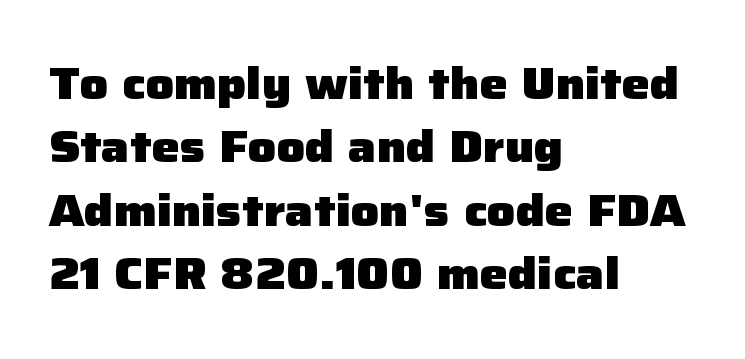
Q: Is the text bold? A: Yes.
Q: Is the text italic (slanted)? A: No, it is upright.
Q: Is the typeface a serif or a sans-serif typeface? A: Sans-serif.
Q: Is the text underlined? A: No.
Q: How is the paragraph aligned? A: Left-aligned.
Q: Is the spacing between letters normal or unusually wide? A: Normal.
Q: Is the spacing between lines tight, normal or loose? A: Normal.
Q: Width (condensed, normal, or wide)? A: Normal.
Q: Stroke contrast? A: Low.
Q: x-height? A: Medium.
Q: Monospaced? A: No.
